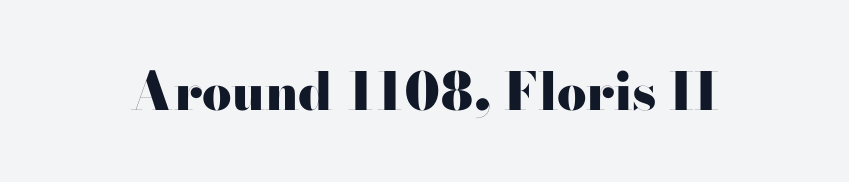
The image shows 52 px heavy, wide sans-serif type, upright; set normal letter spacing, not underlined; high stroke contrast and a small x-height.
